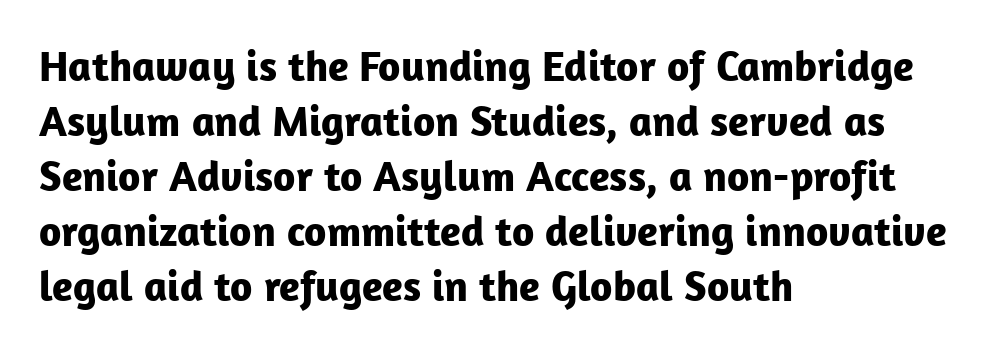
The typesetter chose a ragged-right arrangement here. The rendering uses natural spacing where letterforms have individual widths. Pretty heavy lettering here — definitely bold. The space directly below the letters is spotless. Classification — sans serif.
